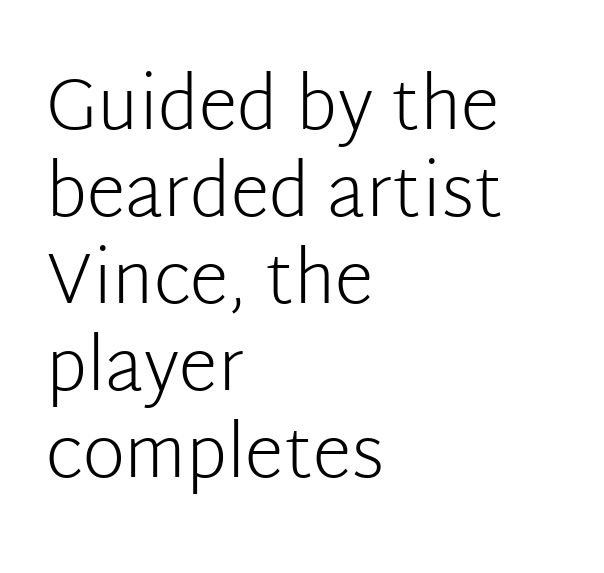
Q: Is the text bold? A: No.
Q: Is the text italic (slanted)? A: No, it is upright.
Q: Is the typeface a serif or a sans-serif typeface? A: Sans-serif.
Q: Is the text underlined? A: No.
Q: How is the paragraph aligned? A: Left-aligned.
Q: Is the spacing between letters normal or unusually wide? A: Normal.
Q: Width (condensed, normal, or wide)? A: Normal.
Q: Stroke contrast? A: Low.
Q: x-height? A: Medium.
Q: Monospaced? A: No.
